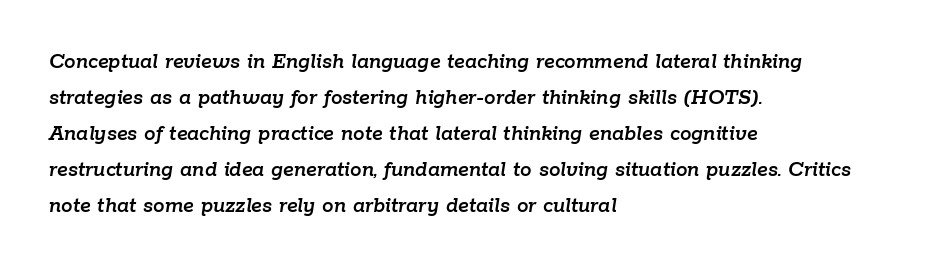
Any mark beneath the type? The region is blank. Italic? Definitely — the glyphs are oblique. Compared with typical body copy, the letter spacing here is the same. Honestly, the row spacing looks completely unremarkable. Line starts are locked; line ends wander.
